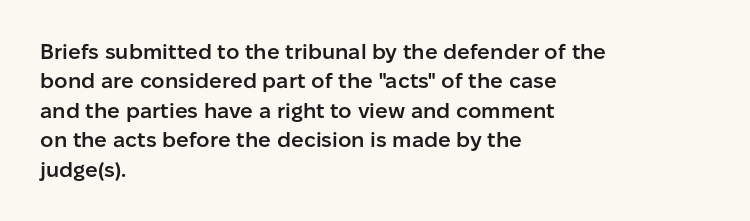
Q: Is the text bold? A: Semi-bold.
Q: Is the text italic (slanted)? A: No, it is upright.
Q: Is the text underlined? A: No.
Q: How is the paragraph aligned? A: Left-aligned.
Q: Is the spacing between letters normal or unusually wide? A: Normal.
Q: Is the spacing between lines tight, normal or loose? A: Normal.
